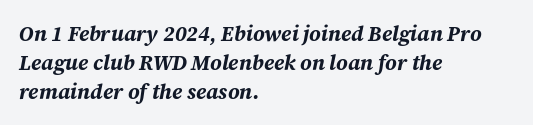
Q: Is the text bold? A: Yes.
Q: Is the text italic (slanted)? A: Yes, it leans right by about 12 degrees.
Q: Is the text underlined? A: No.
Q: How is the paragraph aligned? A: Left-aligned.
Q: Is the spacing between letters normal or unusually wide? A: Normal.
Q: Is the spacing between lines tight, normal or loose? A: Normal.
